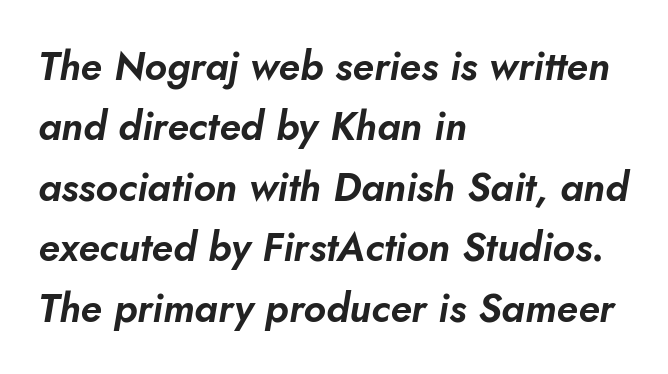
The image shows 40 px text type, italic (leaning right); set left-aligned, normal line spacing (1.51x), normal letter spacing, not underlined; low stroke contrast and a small x-height.
